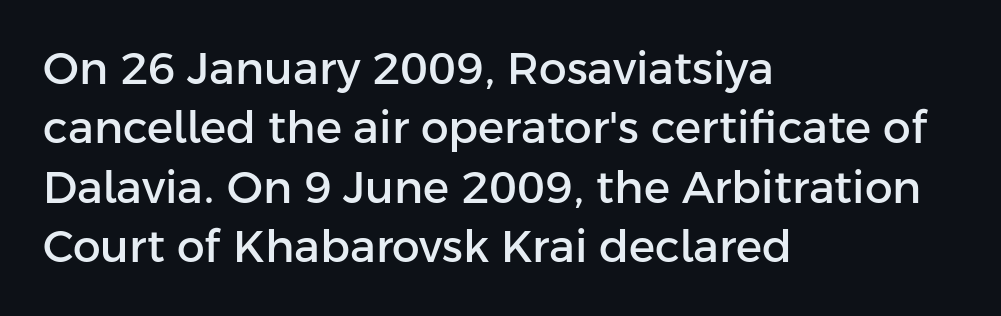
Q: Is the text italic (slanted)? A: No, it is upright.
Q: Is the typeface a serif or a sans-serif typeface? A: Sans-serif.
Q: Is the text underlined? A: No.
Q: How is the paragraph aligned? A: Left-aligned.
Q: Is the spacing between letters normal or unusually wide? A: Normal.
Q: Is the spacing between lines tight, normal or loose? A: Normal.
Q: Width (condensed, normal, or wide)? A: Normal.
Q: Stroke contrast? A: Low.
Q: x-height? A: Medium.
Q: Monospaced? A: No.
